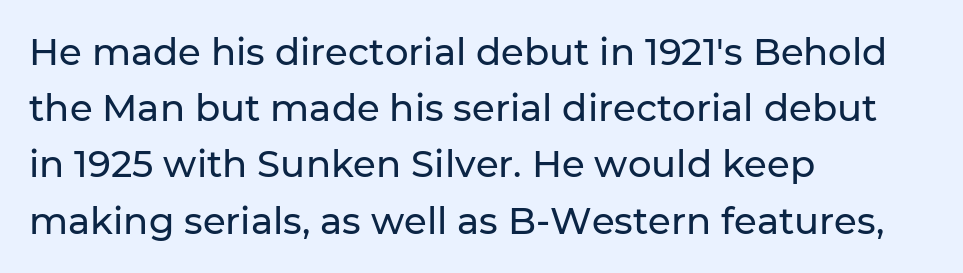
Q: Is the text italic (slanted)? A: No, it is upright.
Q: Is the typeface a serif or a sans-serif typeface? A: Sans-serif.
Q: Is the text underlined? A: No.
Q: How is the paragraph aligned? A: Left-aligned.
Q: Is the spacing between letters normal or unusually wide? A: Normal.
Q: Is the spacing between lines tight, normal or loose? A: Normal.
Q: Width (condensed, normal, or wide)? A: Normal.
Q: Stroke contrast? A: Low.
Q: x-height? A: Medium.
Q: Monospaced? A: No.
